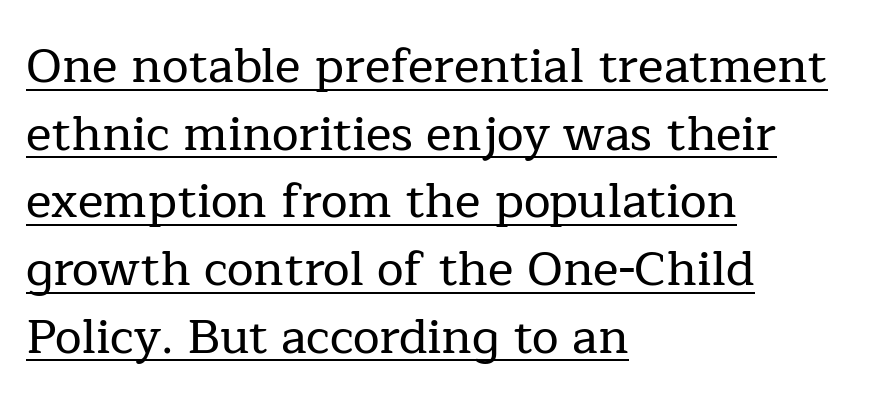
Q: Is the text italic (slanted)? A: No, it is upright.
Q: Is the typeface a serif or a sans-serif typeface? A: Serif.
Q: Is the text underlined? A: Yes.
Q: How is the paragraph aligned? A: Left-aligned.
Q: Is the spacing between letters normal or unusually wide? A: Normal.
Q: Is the spacing between lines tight, normal or loose? A: Normal.
Q: Width (condensed, normal, or wide)? A: Normal.
Q: Stroke contrast? A: Low.
Q: x-height? A: Medium.
Q: Monospaced? A: No.
